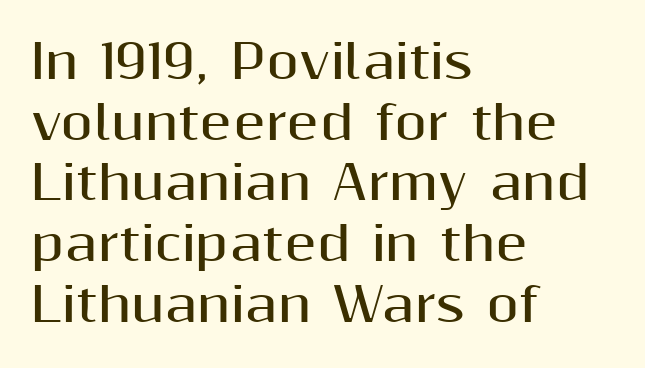
{"serif": "no", "italic": "no", "bold": "yes", "weight": "bold", "width": "normal", "stroke_contrast": "medium", "x_height": "medium", "monospaced": "no", "underline": "no", "align": "left", "line_spacing": "normal", "line_spacing_ratio": 1.29, "letter_spacing": "normal", "letter_spacing_em": 0.0, "glyph_px": 47}
